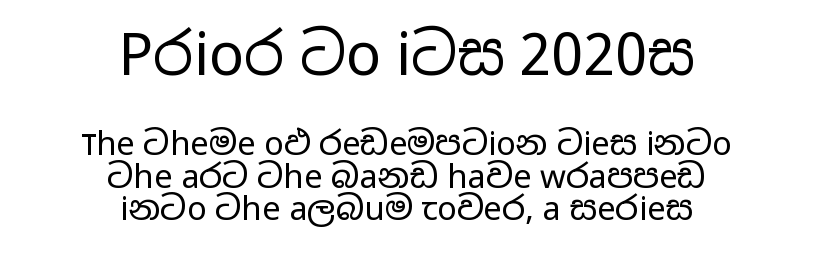
{"serif": "no", "italic": "no", "bold": "no", "weight": "regular", "width": "wide", "stroke_contrast": "low", "x_height": "medium", "monospaced": "no", "underline": "no", "align": "center", "line_spacing": "tight", "line_spacing_ratio": 0.98, "letter_spacing": "normal", "letter_spacing_em": 0.0, "larger_block": "first", "size_ratio": 1.76, "glyph_px": 58}
